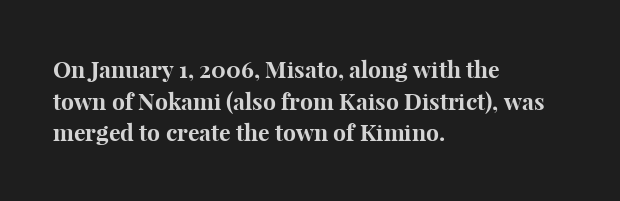
The image shows 23 px bold type, upright; set left-aligned, normal line spacing (1.38x), normal letter spacing, not underlined.
